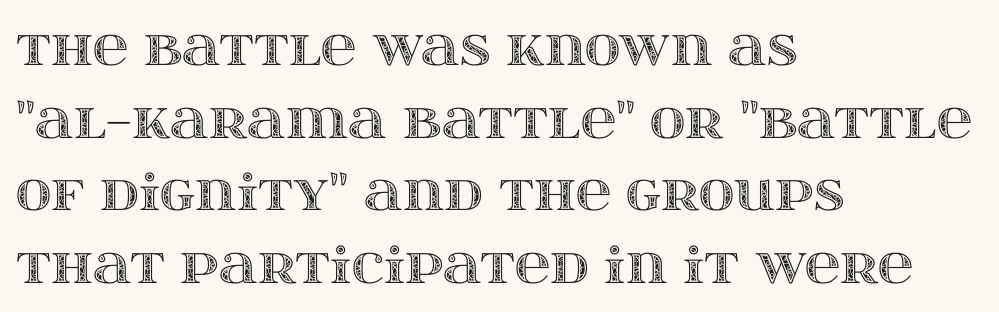
The image shows 49 px wide type, upright; set left-aligned, normal line spacing (1.48x), normal letter spacing, not underlined; a large x-height.
